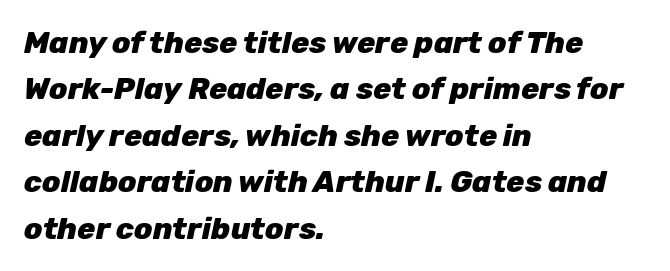
The image shows 30 px heavy type, italic (leaning right); set left-aligned, normal line spacing (1.55x), normal letter spacing, not underlined; low stroke contrast and a medium x-height.
